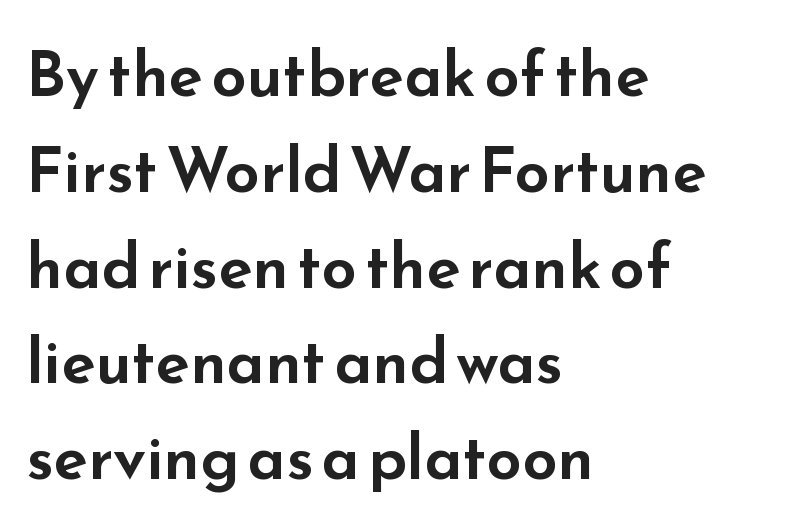
Q: Is the text italic (slanted)? A: No, it is upright.
Q: Is the typeface a serif or a sans-serif typeface? A: Sans-serif.
Q: Is the text underlined? A: No.
Q: How is the paragraph aligned? A: Left-aligned.
Q: Is the spacing between letters normal or unusually wide? A: Normal.
Q: Is the spacing between lines tight, normal or loose? A: Normal.
Q: Width (condensed, normal, or wide)? A: Wide.
Q: Stroke contrast? A: Low.
Q: x-height? A: Small.
Q: Monospaced? A: No.
